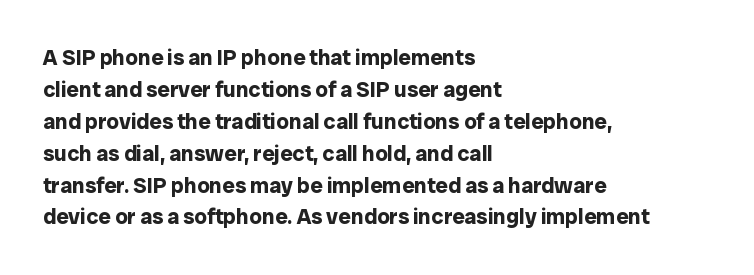
Q: Is the text bold? A: Yes.
Q: Is the text italic (slanted)? A: No, it is upright.
Q: Is the text underlined? A: No.
Q: How is the paragraph aligned? A: Left-aligned.
Q: Is the spacing between letters normal or unusually wide? A: Normal.
Q: Is the spacing between lines tight, normal or loose? A: Normal.
